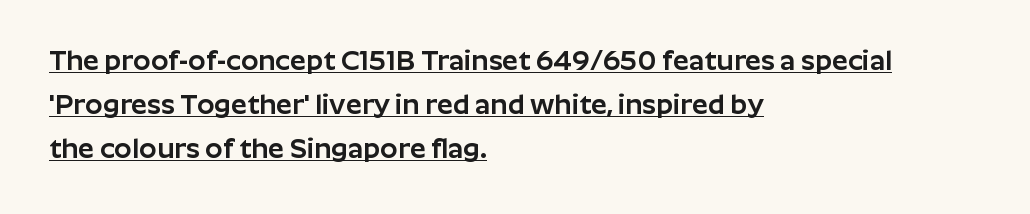
Q: Is the text italic (slanted)? A: No, it is upright.
Q: Is the typeface a serif or a sans-serif typeface? A: Sans-serif.
Q: Is the text underlined? A: Yes.
Q: How is the paragraph aligned? A: Left-aligned.
Q: Is the spacing between letters normal or unusually wide? A: Normal.
Q: Is the spacing between lines tight, normal or loose? A: Normal.
Q: Width (condensed, normal, or wide)? A: Normal.
Q: Stroke contrast? A: Low.
Q: x-height? A: Medium.
Q: Monospaced? A: No.
